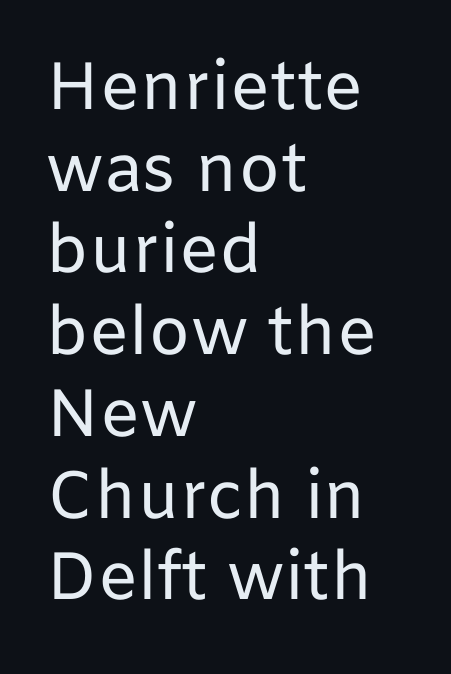
{"serif": "no", "italic": "no", "bold": "no", "weight": "regular", "width": "normal", "stroke_contrast": "low", "x_height": "medium", "monospaced": "no", "underline": "no", "align": "left", "line_spacing_ratio": 1.22, "letter_spacing": "normal", "letter_spacing_em": 0.0, "glyph_px": 67}
